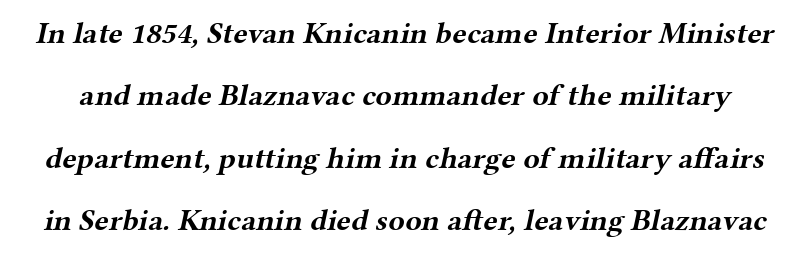
Q: Is the text bold? A: Yes.
Q: Is the typeface a serif or a sans-serif typeface? A: Serif.
Q: Is the text underlined? A: No.
Q: Is the spacing between letters normal or unusually wide? A: Normal.
Q: Is the spacing between lines tight, normal or loose? A: Loose.
Q: Width (condensed, normal, or wide)? A: Wide.
Q: Stroke contrast? A: Medium.
Q: x-height? A: Medium.
Q: Monospaced? A: No.
